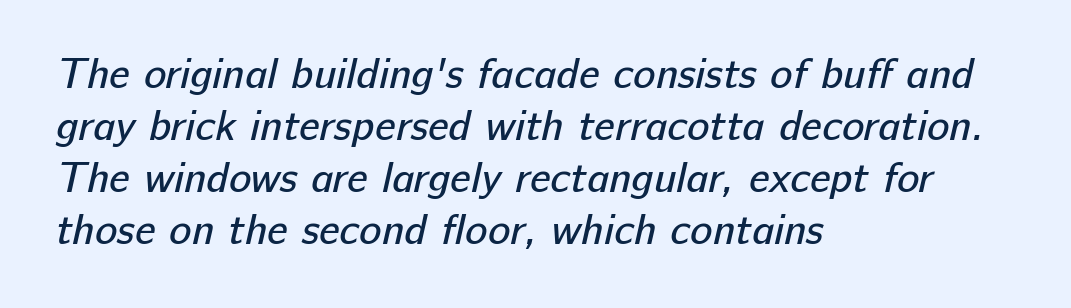
Q: Is the text bold? A: No.
Q: Is the typeface a serif or a sans-serif typeface? A: Sans-serif.
Q: Is the text underlined? A: No.
Q: How is the paragraph aligned? A: Left-aligned.
Q: Is the spacing between letters normal or unusually wide? A: Normal.
Q: Width (condensed, normal, or wide)? A: Normal.
Q: Stroke contrast? A: Low.
Q: x-height? A: Medium.
Q: Monospaced? A: No.
